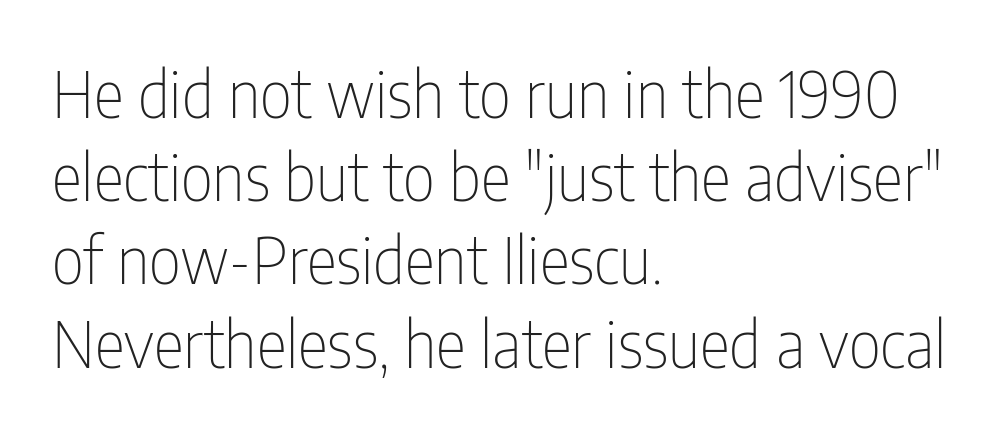
The image shows 64 px thin, condensed sans-serif type, upright; set left-aligned, normal line spacing (1.3x), normal letter spacing, not underlined; low stroke contrast and a medium x-height.
